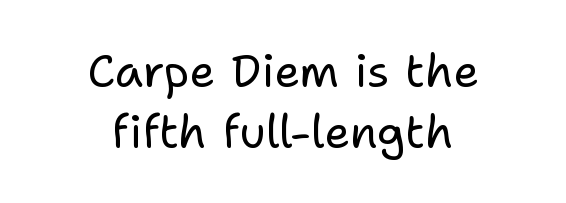
Beneath every word, the page is bare. The line texture is even and compact thanks to regular tracking. Heaviness? Minimal to ordinary, like unemphasized prose. Designer's note — italics off, roman on. Is this a fixed-width face? No — the glyphs have proportional, varying widths.
